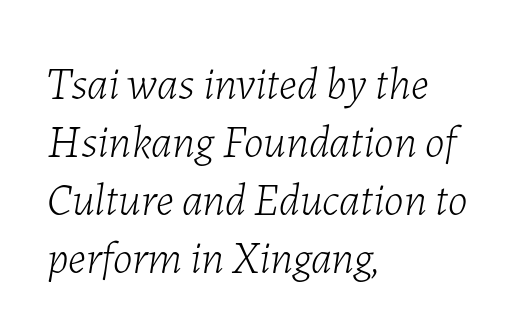
The image shows 45 px light type, italic (leaning right); set left-aligned, normal line spacing (1.29x), normal letter spacing, not underlined; low stroke contrast and a medium x-height.
